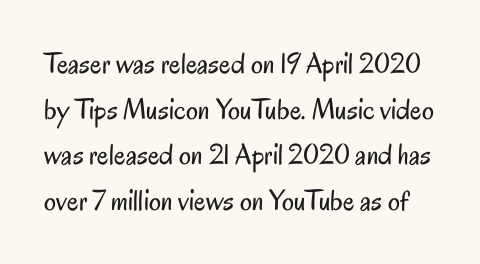
The image shows 30 px regular-weight, condensed sans-serif type, upright; set normal line spacing (1.52x), normal letter spacing, not underlined; low stroke contrast and a small x-height.
